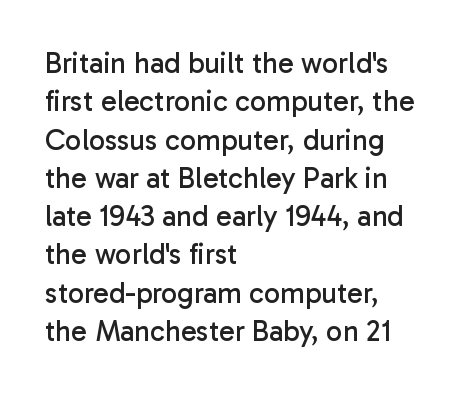
Each line starts at the same left margin while the right side varies. Letters rest on an invisible, unmarked baseline. Does extra space separate the letters? No, they use regular spacing. A typesetter would call this leading conventional body-copy spacing.
